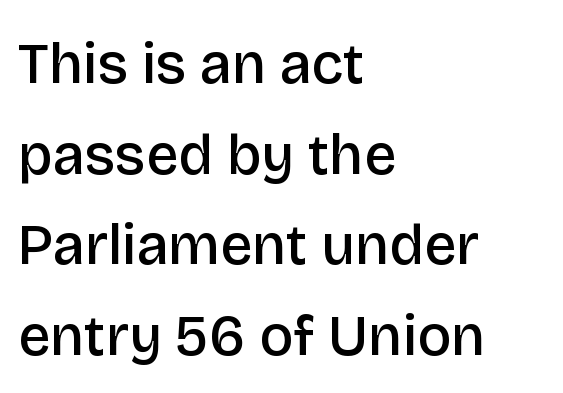
{"serif": "no", "italic": "no", "bold": "semi", "weight": "semibold", "width": "normal", "stroke_contrast": "low", "x_height": "large", "monospaced": "no", "underline": "no", "align": "left", "line_spacing": "normal", "line_spacing_ratio": 1.59, "letter_spacing": "normal", "letter_spacing_em": 0.0, "glyph_px": 57}
